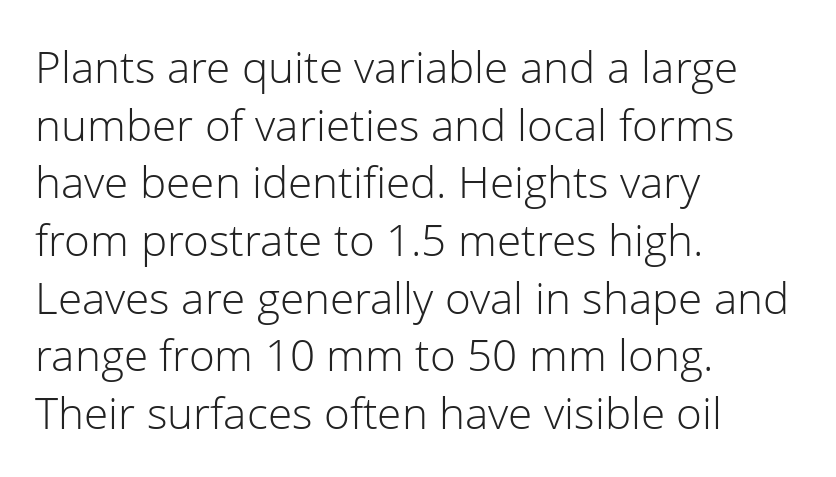
The image shows 44 px light sans-serif type, upright; set left-aligned, normal line spacing (1.31x), normal letter spacing, not underlined; low stroke contrast and a medium x-height.
